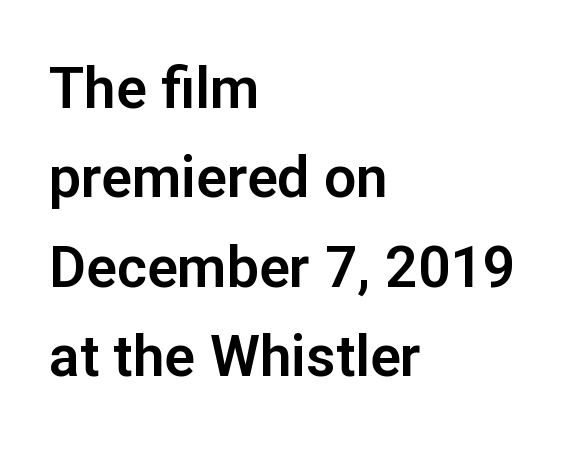
Q: Is the text italic (slanted)? A: No, it is upright.
Q: Is the typeface a serif or a sans-serif typeface? A: Sans-serif.
Q: Is the text underlined? A: No.
Q: How is the paragraph aligned? A: Left-aligned.
Q: Is the spacing between letters normal or unusually wide? A: Normal.
Q: Is the spacing between lines tight, normal or loose? A: Normal.
Q: Width (condensed, normal, or wide)? A: Normal.
Q: Stroke contrast? A: Low.
Q: x-height? A: Medium.
Q: Monospaced? A: No.
